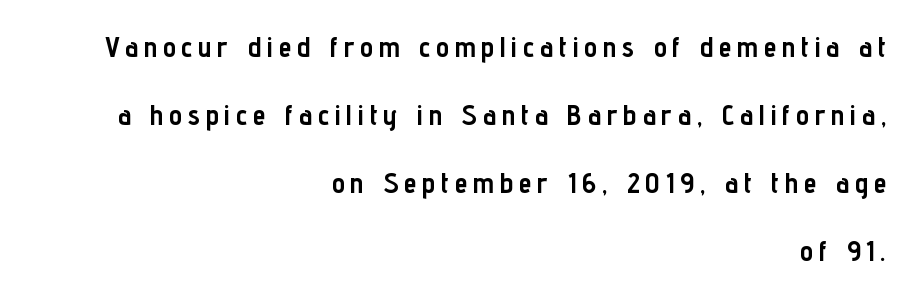
Q: Is the text bold? A: Yes.
Q: Is the text italic (slanted)? A: No, it is upright.
Q: Is the typeface a serif or a sans-serif typeface? A: Sans-serif.
Q: Is the text underlined? A: No.
Q: How is the paragraph aligned? A: Right-aligned.
Q: Is the spacing between letters normal or unusually wide? A: Unusually wide.
Q: Is the spacing between lines tight, normal or loose? A: Loose.
Q: Width (condensed, normal, or wide)? A: Condensed.
Q: Stroke contrast? A: Low.
Q: x-height? A: Medium.
Q: Monospaced? A: No.
